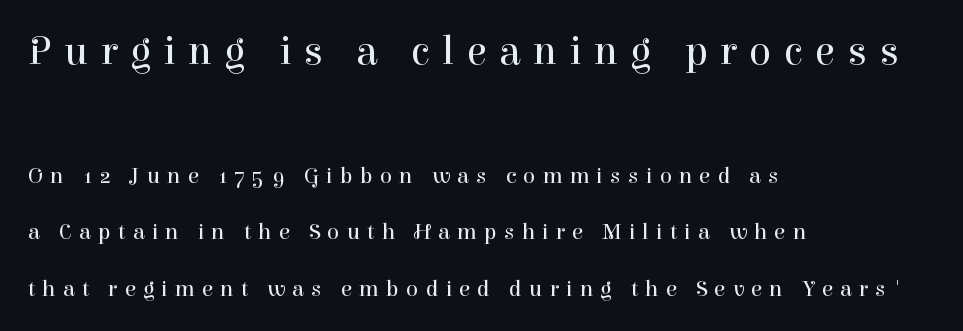
Q: Is the text bold? A: No.
Q: Is the text italic (slanted)? A: No, it is upright.
Q: Is the typeface a serif or a sans-serif typeface? A: Serif.
Q: Is the text underlined? A: No.
Q: How is the paragraph aligned? A: Left-aligned.
Q: Is the spacing between letters normal or unusually wide? A: Unusually wide.
Q: Is the spacing between lines tight, normal or loose? A: Loose.
Q: Which block of text is set in a larger size, the first (top) or the second (bottom)? A: The first (top) one.
Q: Width (condensed, normal, or wide)? A: Normal.
Q: Stroke contrast? A: High.
Q: x-height? A: Medium.
Q: Monospaced? A: No.
